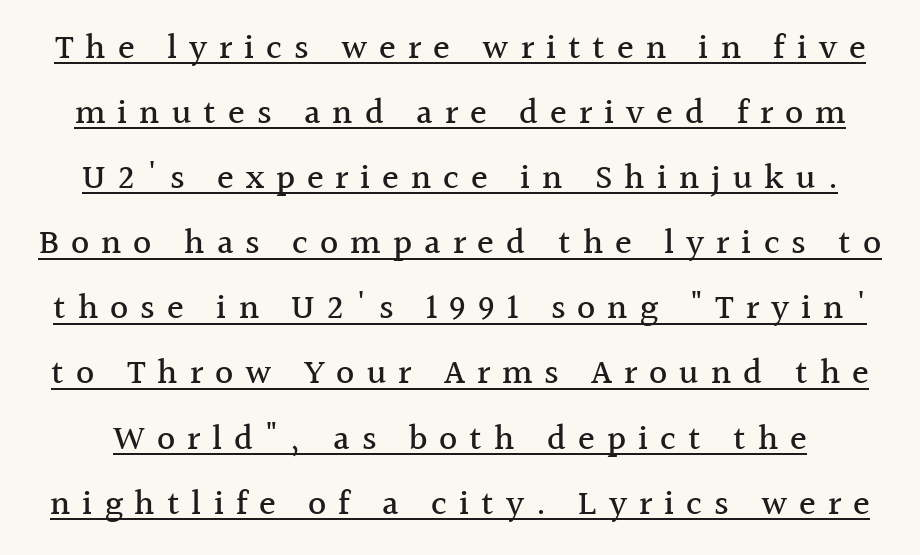
The image shows 35 px serif type, upright; set line spacing 1.86x, unusually wide letter spacing (+0.34 em), underlined; a medium x-height.
